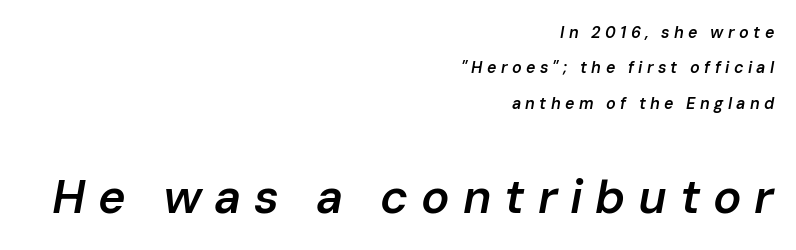
{"italic": "yes", "lean": "right", "slant_degrees": 10, "bold": "semi", "weight": "semibold", "width": "normal", "stroke_contrast": "low", "x_height": "medium", "monospaced": "no", "underline": "no", "align": "right", "line_spacing": "loose", "line_spacing_ratio": 2.21, "letter_spacing": "wide", "letter_spacing_em": 0.27, "larger_block": "second", "size_ratio": 2.94, "glyph_px": 47}
